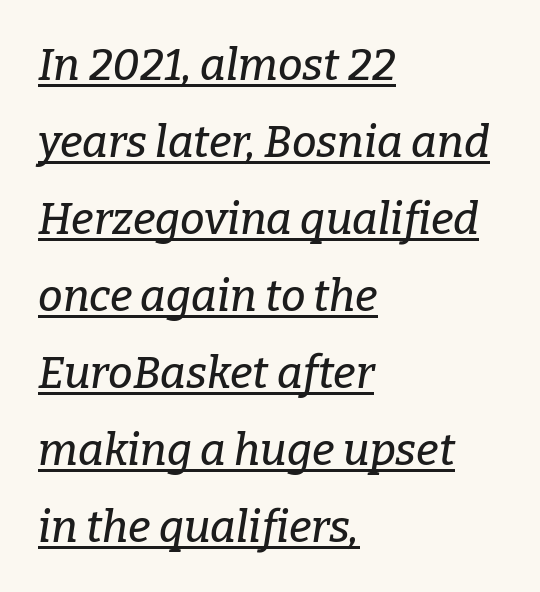
Does the lettering tilt? It does — this is italic. Tracking here is standard; glyphs follow each other at the usual distance. The glyphs in this specimen are seriffed. The lettering is marked with a stroke running underneath it. The rag falls on the right side of this text block.
